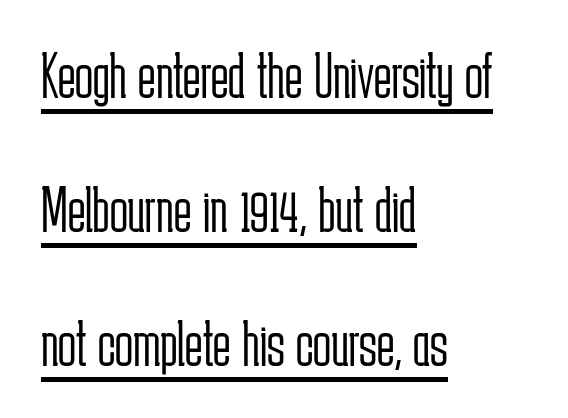
Q: Is the text bold? A: No.
Q: Is the text italic (slanted)? A: No, it is upright.
Q: Is the typeface a serif or a sans-serif typeface? A: Sans-serif.
Q: Is the text underlined? A: Yes.
Q: How is the paragraph aligned? A: Left-aligned.
Q: Is the spacing between letters normal or unusually wide? A: Normal.
Q: Is the spacing between lines tight, normal or loose? A: Loose.
Q: Width (condensed, normal, or wide)? A: Condensed.
Q: Stroke contrast? A: Low.
Q: x-height? A: Medium.
Q: Monospaced? A: No.
